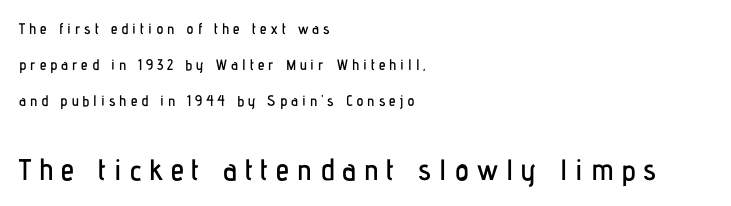
{"serif": "no", "italic": "no", "width": "condensed", "stroke_contrast": "low", "x_height": "medium", "monospaced": "no", "underline": "no", "align": "left", "line_spacing": "loose", "line_spacing_ratio": 2.39, "letter_spacing": "wide", "letter_spacing_em": 0.26, "larger_block": "second", "size_ratio": 2.0, "glyph_px": 30}
